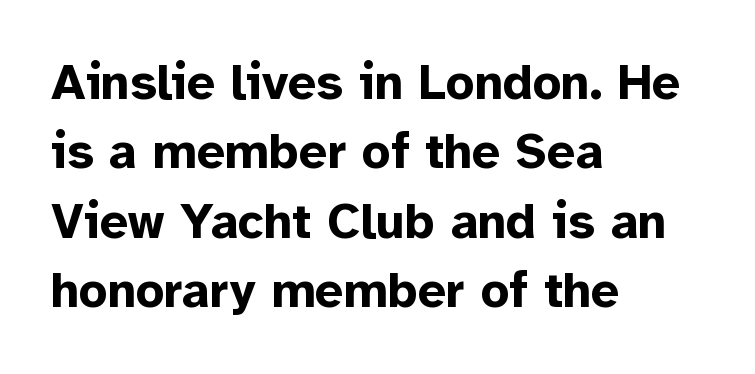
Q: Is the text bold? A: Yes.
Q: Is the text italic (slanted)? A: No, it is upright.
Q: Is the typeface a serif or a sans-serif typeface? A: Sans-serif.
Q: Is the text underlined? A: No.
Q: How is the paragraph aligned? A: Left-aligned.
Q: Is the spacing between letters normal or unusually wide? A: Normal.
Q: Is the spacing between lines tight, normal or loose? A: Normal.
Q: Width (condensed, normal, or wide)? A: Normal.
Q: Stroke contrast? A: Low.
Q: x-height? A: Medium.
Q: Monospaced? A: No.
